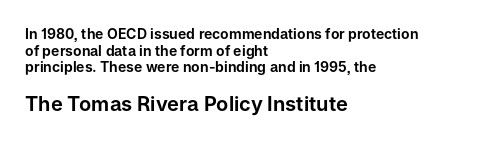
The image shows 20 px text type, upright; set left-aligned, line spacing 1.18x, normal letter spacing, not underlined; the second (bottom) block is 1.43x larger.
